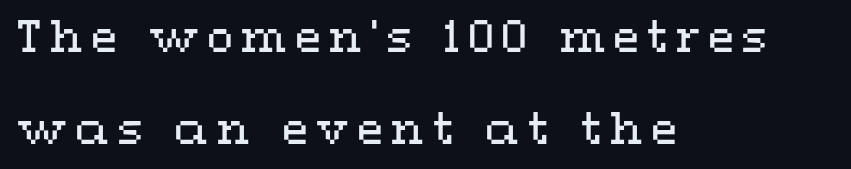
Just letters on the line, the space beneath them empty. The letters look calm and open, with moderate or lighter stems. No italicization has been applied; the sample stays upright. Do the characters align in a grid? No, the font is proportional. The vertical gap from one line to the next is large. The passage is arranged the way most books set body copy — flush left.
